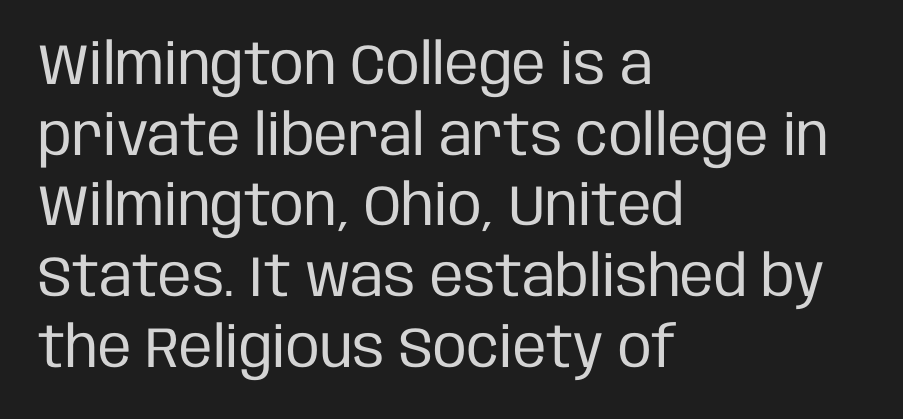
{"serif": "no", "italic": "no", "bold": "no", "weight": "regular", "width": "condensed", "stroke_contrast": "low", "x_height": "large", "monospaced": "no", "underline": "no", "align": "left", "line_spacing_ratio": 1.24, "letter_spacing": "normal", "letter_spacing_em": 0.0, "glyph_px": 57}
